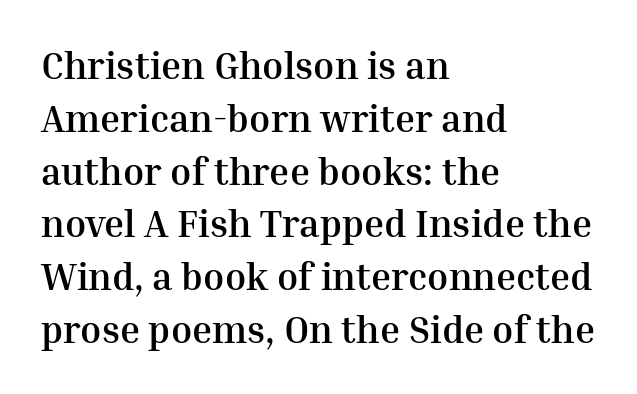
Q: Is the text bold? A: Yes.
Q: Is the text italic (slanted)? A: No, it is upright.
Q: Is the typeface a serif or a sans-serif typeface? A: Serif.
Q: Is the text underlined? A: No.
Q: How is the paragraph aligned? A: Left-aligned.
Q: Is the spacing between letters normal or unusually wide? A: Normal.
Q: Is the spacing between lines tight, normal or loose? A: Normal.
Q: Width (condensed, normal, or wide)? A: Normal.
Q: Stroke contrast? A: Medium.
Q: x-height? A: Medium.
Q: Monospaced? A: No.
